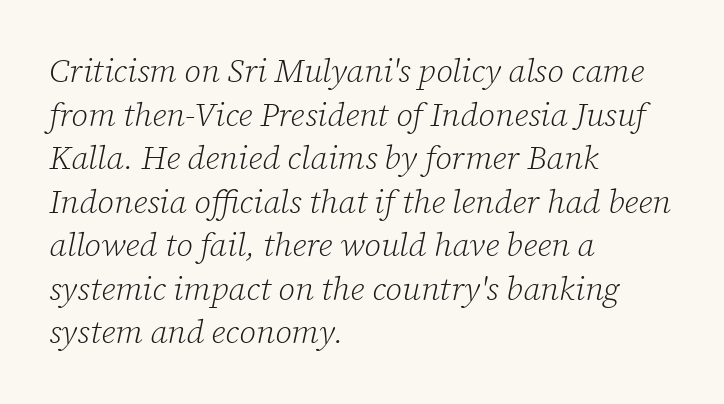
The designer left line spacing at the default. Is the type slanted? Yes — the strokes lean at a clear angle. Compared with a centered layout, this one pins lines to the left instead. The passage shown has conventional tracking throughout. Proportional: the letters do not fall into vertical columns. The characters are drawn with everyday or finer stroke widths.
